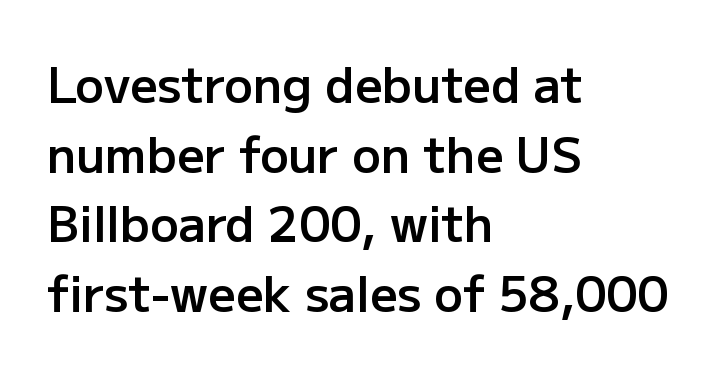
{"serif": "no", "italic": "no", "bold": "semi", "weight": "semibold", "width": "normal", "stroke_contrast": "low", "x_height": "medium", "monospaced": "no", "underline": "no", "align": "left", "line_spacing": "normal", "line_spacing_ratio": 1.45, "letter_spacing": "normal", "letter_spacing_em": 0.0, "glyph_px": 48}
